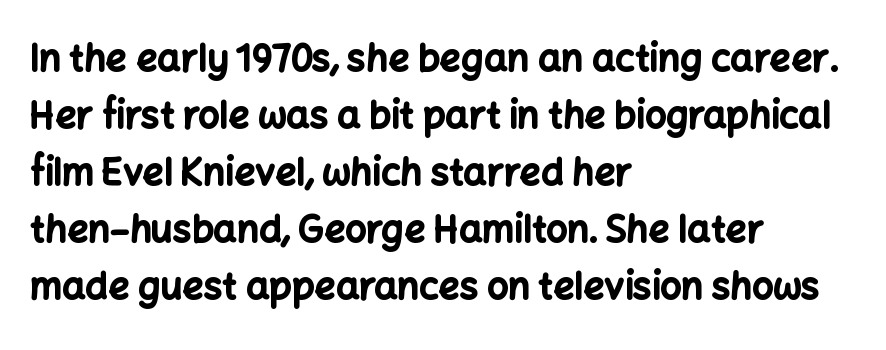
Q: Is the text bold? A: Yes.
Q: Is the text italic (slanted)? A: No, it is upright.
Q: Is the typeface a serif or a sans-serif typeface? A: Sans-serif.
Q: Is the text underlined? A: No.
Q: How is the paragraph aligned? A: Left-aligned.
Q: Is the spacing between letters normal or unusually wide? A: Normal.
Q: Is the spacing between lines tight, normal or loose? A: Normal.
Q: Width (condensed, normal, or wide)? A: Normal.
Q: Stroke contrast? A: Low.
Q: x-height? A: Medium.
Q: Monospaced? A: No.
